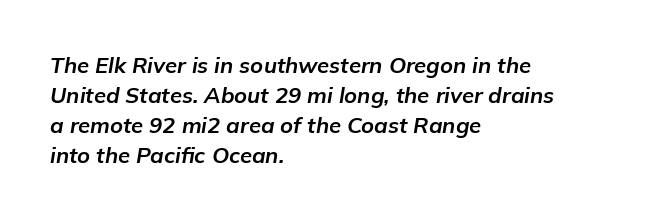
{"italic": "yes", "lean": "right", "slant_degrees": 9, "bold": "yes", "underline": "no", "align": "left", "line_spacing": "normal", "line_spacing_ratio": 1.37, "letter_spacing": "normal", "letter_spacing_em": 0.0, "glyph_px": 22}
